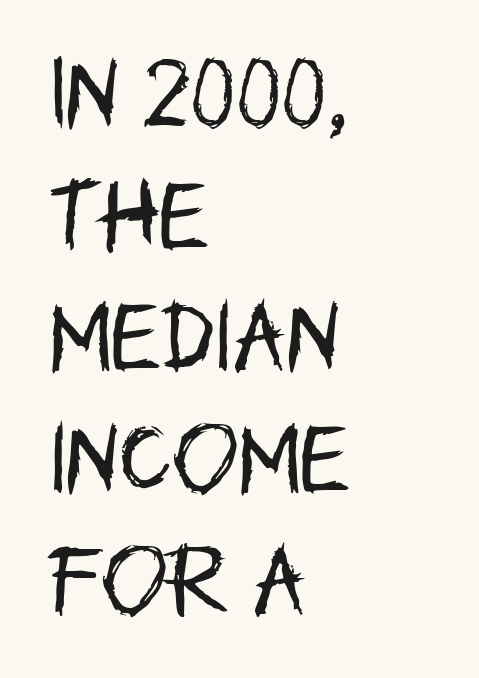
Q: Is the text bold? A: No.
Q: Is the text italic (slanted)? A: No, it is upright.
Q: Is the typeface a serif or a sans-serif typeface? A: Sans-serif.
Q: Is the text underlined? A: No.
Q: How is the paragraph aligned? A: Left-aligned.
Q: Is the spacing between letters normal or unusually wide? A: Normal.
Q: Is the spacing between lines tight, normal or loose? A: Normal.
Q: Width (condensed, normal, or wide)? A: Condensed.
Q: Stroke contrast? A: Low.
Q: x-height? A: Large.
Q: Monospaced? A: No.
